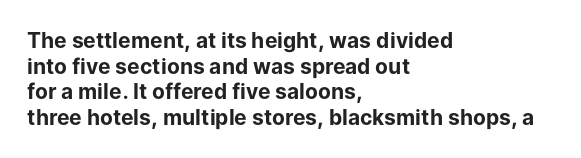
{"italic": "no", "bold": "yes", "underline": "no", "align": "left", "line_spacing_ratio": 1.22, "letter_spacing": "normal", "letter_spacing_em": 0.0, "glyph_px": 21}
